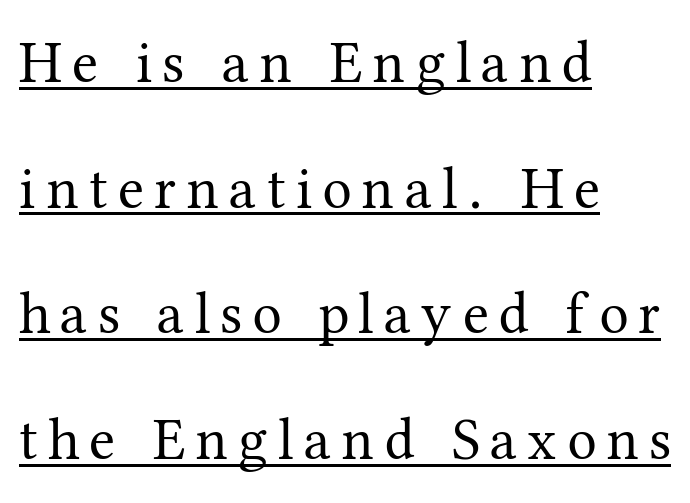
{"serif": "yes", "italic": "no", "bold": "no", "weight": "regular", "width": "normal", "stroke_contrast": "medium", "x_height": "medium", "monospaced": "no", "underline": "yes", "align": "left", "line_spacing": "loose", "line_spacing_ratio": 2.13, "glyph_px": 59}
